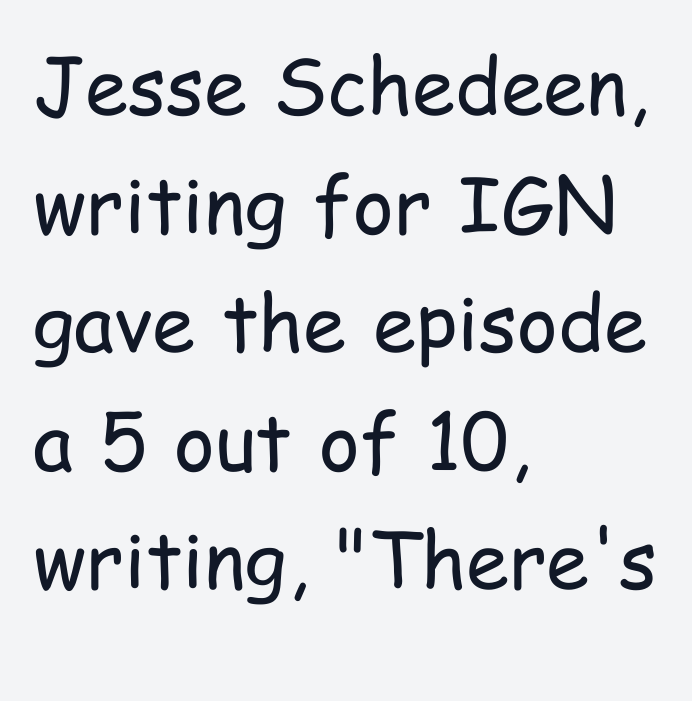
The image shows 78 px regular-weight, condensed sans-serif type, upright; set left-aligned, normal line spacing (1.52x), normal letter spacing, not underlined; low stroke contrast and a medium x-height.
